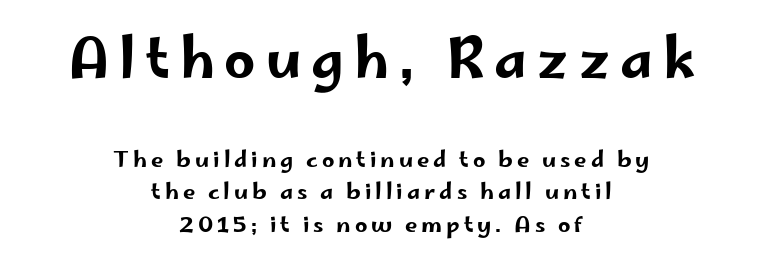
Q: Is the text italic (slanted)? A: No, it is upright.
Q: Is the typeface a serif or a sans-serif typeface? A: Sans-serif.
Q: Is the text underlined? A: No.
Q: How is the paragraph aligned? A: Centered.
Q: Is the spacing between lines tight, normal or loose? A: Normal.
Q: Which block of text is set in a larger size, the first (top) or the second (bottom)? A: The first (top) one.
Q: Width (condensed, normal, or wide)? A: Wide.
Q: Stroke contrast? A: Low.
Q: x-height? A: Small.
Q: Monospaced? A: No.
